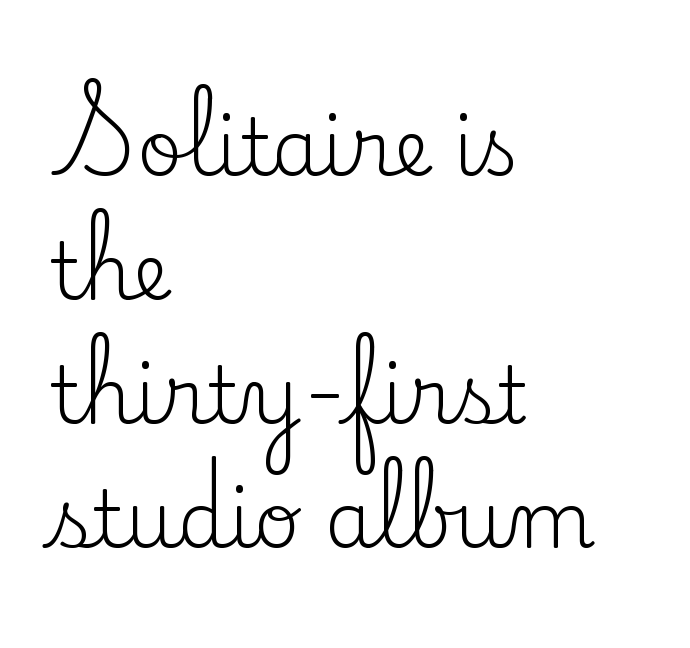
Q: Is the text bold? A: No.
Q: Is the text italic (slanted)? A: No, it is upright.
Q: Is the text underlined? A: No.
Q: How is the paragraph aligned? A: Left-aligned.
Q: Is the spacing between letters normal or unusually wide? A: Normal.
Q: Is the spacing between lines tight, normal or loose? A: Normal.
Q: Width (condensed, normal, or wide)? A: Normal.
Q: Stroke contrast? A: Low.
Q: x-height? A: Small.
Q: Monospaced? A: No.
